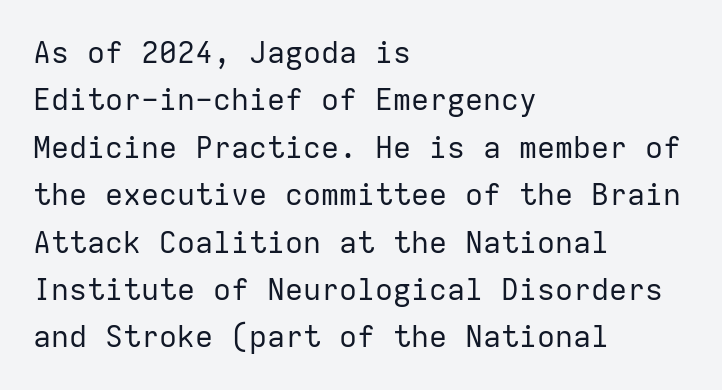
The image shows 30 px regular-weight sans-serif type, upright, monospaced; set left-aligned, normal line spacing (1.58x), normal letter spacing, not underlined; low stroke contrast and a medium x-height.
